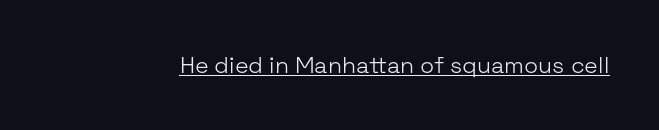
The image shows 23 px text type, upright; set normal letter spacing, underlined.
